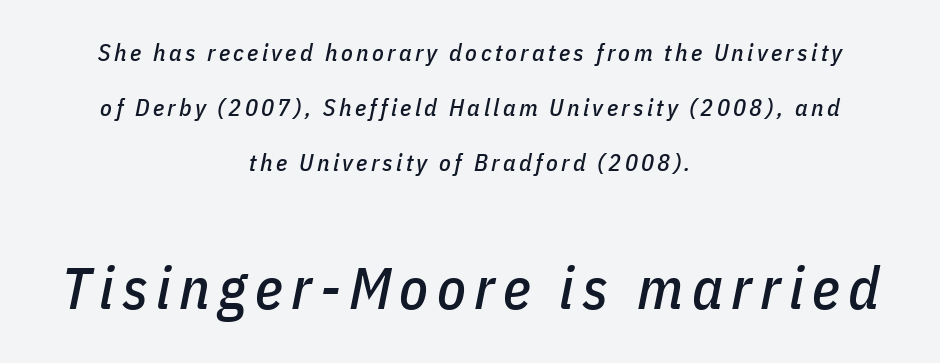
The image shows 59 px condensed type, italic (leaning right); set centered, loose line spacing (2.29x), not underlined; the second (bottom) block is 2.46x larger; low stroke contrast and a medium x-height.
